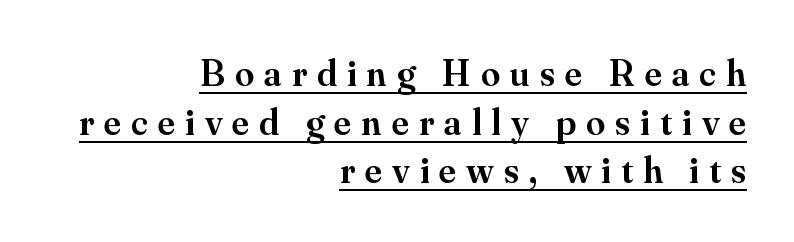
{"serif": "yes", "italic": "no", "bold": "semi", "weight": "semibold", "width": "normal", "stroke_contrast": "medium", "x_height": "small", "monospaced": "no", "underline": "yes", "align": "right", "line_spacing": "normal", "line_spacing_ratio": 1.28, "letter_spacing": "wide", "letter_spacing_em": 0.27, "glyph_px": 38}
